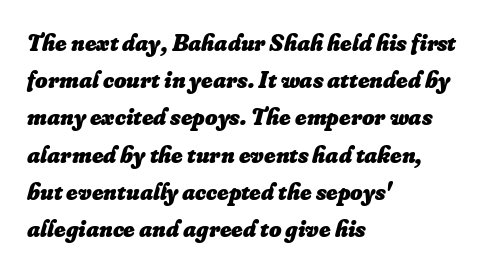
Between one letter and the next there's only the usual sliver of space. The block of text has a typical density, with ordinary space between rows. This sample is left-justified, so line endings fall wherever the words run out. Beneath every word, the page is bare. A typesetter would mark this as italic.
